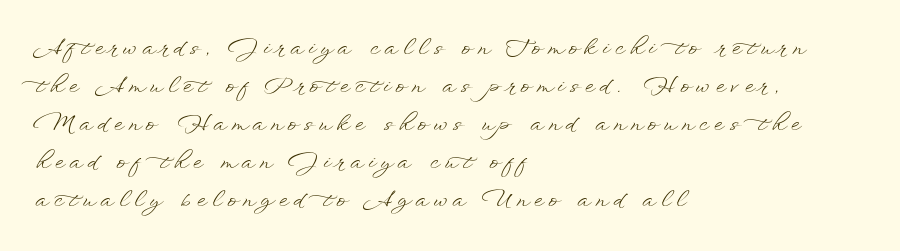
The image shows 22 px text type; set left-aligned, line spacing 1.73x, unusually wide letter spacing (+0.26 em), not underlined.
